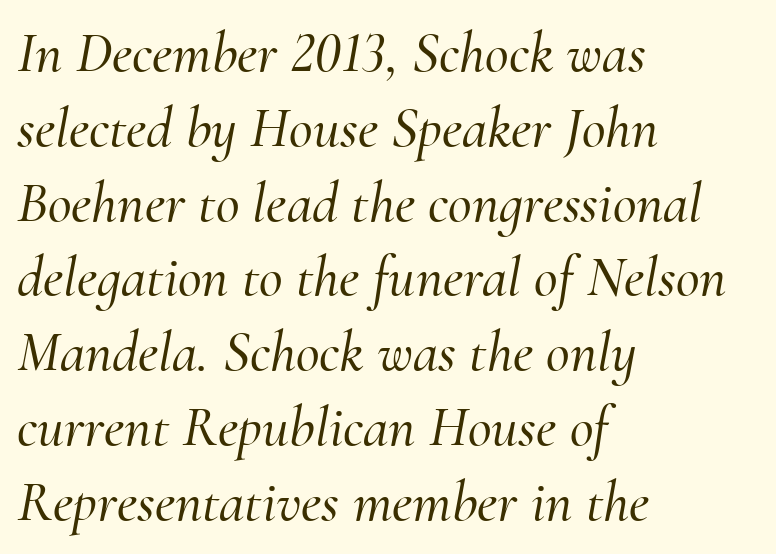
Q: Is the text italic (slanted)? A: Yes, it leans right by about 10 degrees.
Q: Is the typeface a serif or a sans-serif typeface? A: Serif.
Q: Is the text underlined? A: No.
Q: How is the paragraph aligned? A: Left-aligned.
Q: Is the spacing between letters normal or unusually wide? A: Normal.
Q: Is the spacing between lines tight, normal or loose? A: Normal.
Q: Width (condensed, normal, or wide)? A: Normal.
Q: Stroke contrast? A: Medium.
Q: x-height? A: Small.
Q: Monospaced? A: No.
